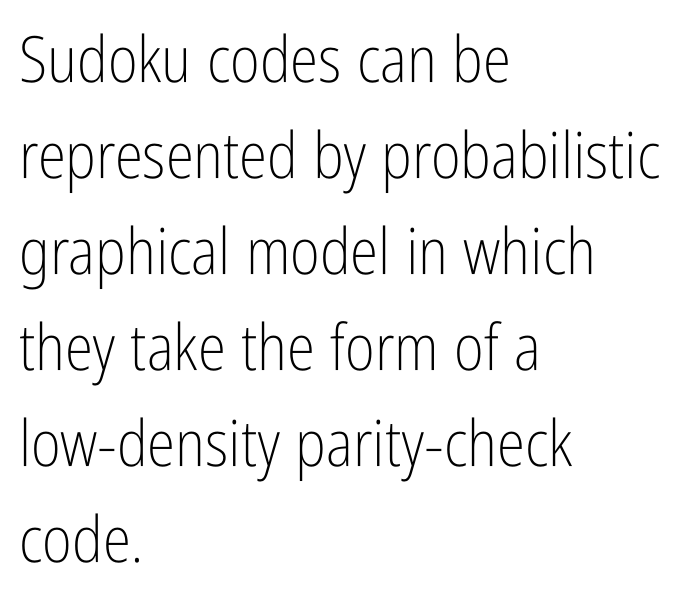
{"serif": "no", "italic": "no", "bold": "no", "weight": "light", "width": "condensed", "stroke_contrast": "low", "x_height": "medium", "monospaced": "no", "underline": "no", "align": "left", "line_spacing": "normal", "line_spacing_ratio": 1.5, "letter_spacing": "normal", "letter_spacing_em": 0.0, "glyph_px": 64}
